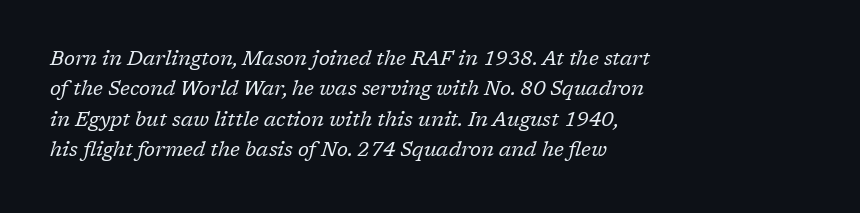
Vertical spacing — default. Stems and bowls with no extra thickness — not bold. Does the copy run flush right? No — it runs flush left. This rendering leaves character spacing at its baseline value. The axis of the letterforms is tilted away from vertical.
